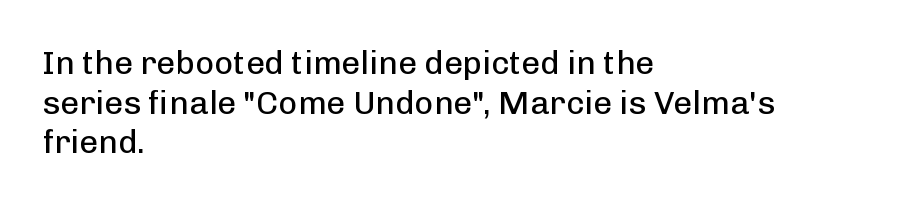
Spacing verdict: proportional, widths tailored to each character. Posture: vertical. Where is the straight margin? On the left. These glyphs show unthickened strokes, regular width or finer. Note: no serifs on the glyphs. Letters rest on an invisible, unmarked baseline.
